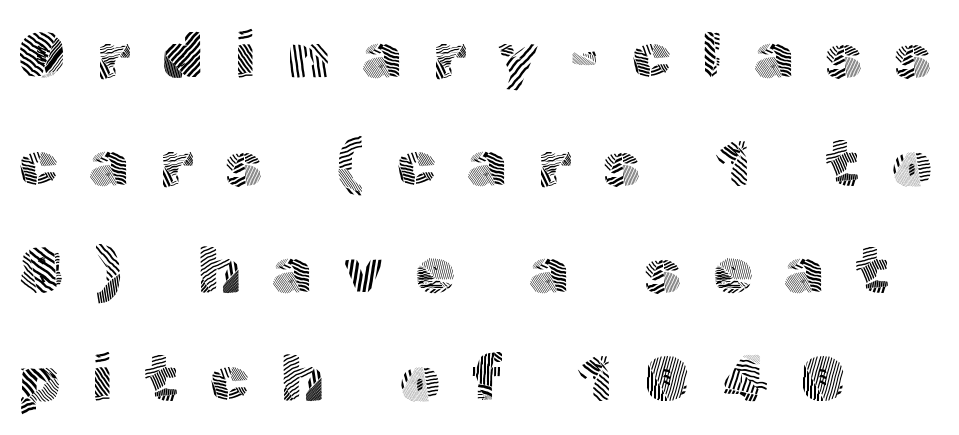
The image shows 64 px light sans-serif type, upright; set left-aligned, normal line spacing (1.68x), unusually wide letter spacing (+0.49 em), not underlined; a medium x-height.
